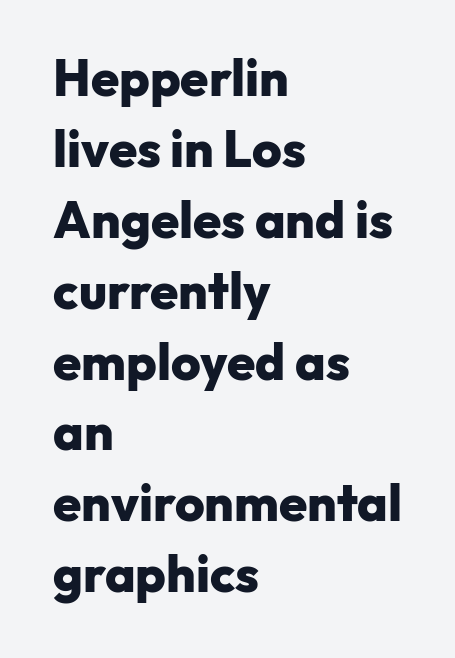
Q: Is the text bold? A: Yes.
Q: Is the text italic (slanted)? A: No, it is upright.
Q: Is the typeface a serif or a sans-serif typeface? A: Sans-serif.
Q: Is the text underlined? A: No.
Q: How is the paragraph aligned? A: Left-aligned.
Q: Is the spacing between letters normal or unusually wide? A: Normal.
Q: Is the spacing between lines tight, normal or loose? A: Normal.
Q: Width (condensed, normal, or wide)? A: Normal.
Q: Stroke contrast? A: Low.
Q: x-height? A: Medium.
Q: Monospaced? A: No.
